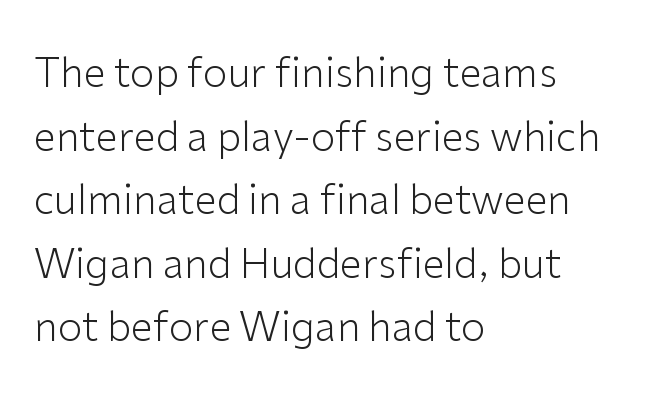
The passage shown is typed in a proportional face where columns would drift. Letters rest on an invisible, unmarked baseline. This sample uses plain, unmodified letter spacing. In terms of letterform style, serifs are entirely absent.
